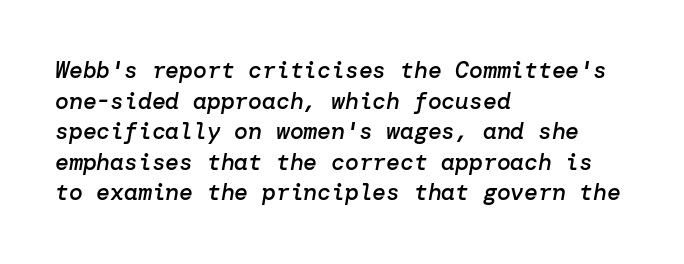
Q: Is the text bold? A: Semi-bold.
Q: Is the text italic (slanted)? A: Yes, it leans right by about 10 degrees.
Q: Is the text underlined? A: No.
Q: How is the paragraph aligned? A: Left-aligned.
Q: Is the spacing between letters normal or unusually wide? A: Normal.
Q: Is the spacing between lines tight, normal or loose? A: Normal.
